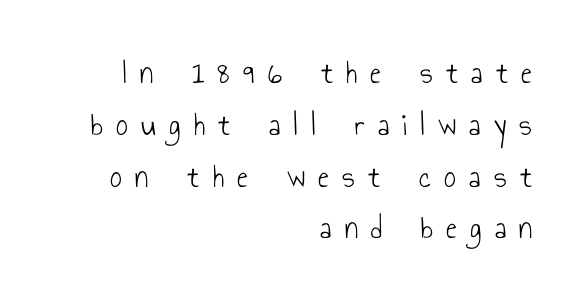
{"serif": "no", "italic": "no", "bold": "no", "weight": "light", "width": "condensed", "stroke_contrast": "low", "x_height": "small", "monospaced": "no", "underline": "no", "align": "right", "line_spacing": "normal", "line_spacing_ratio": 1.57, "letter_spacing": "wide", "letter_spacing_em": 0.4, "glyph_px": 33}
